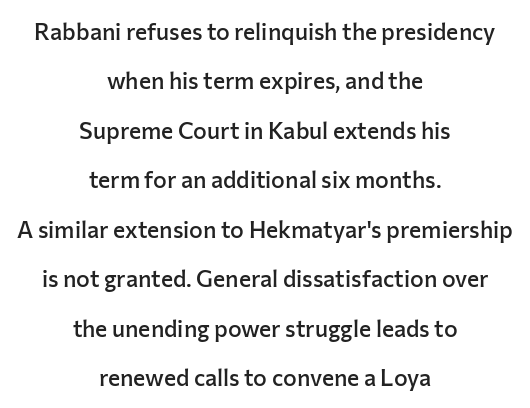
{"italic": "no", "bold": "semi", "underline": "no", "align": "center", "line_spacing": "loose", "line_spacing_ratio": 2.15, "letter_spacing": "normal", "letter_spacing_em": 0.0, "glyph_px": 23}
